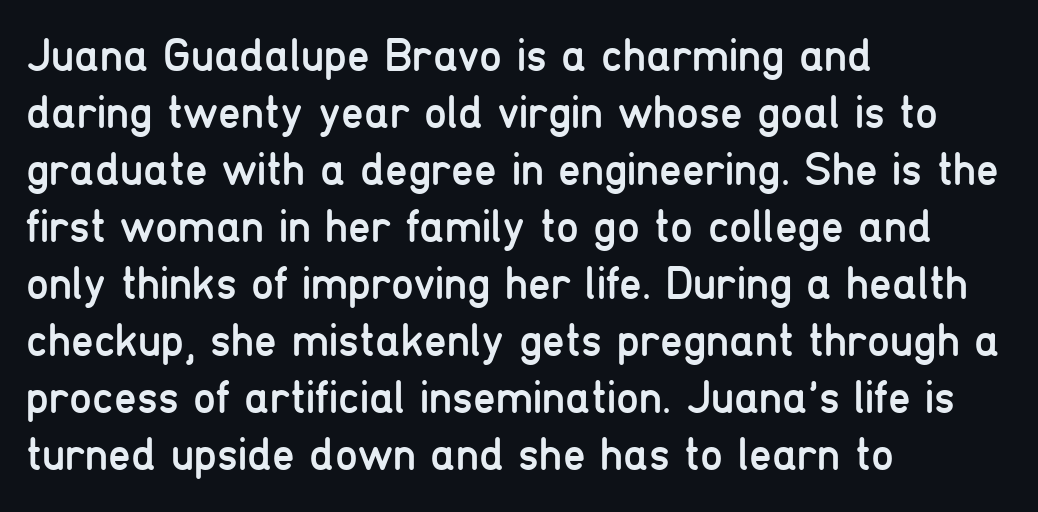
I'd call this a sans setting — the letters go barefoot. Compared with typical body copy, the letter spacing here is the same. Honestly, there is no underline to notice here at all. This is roman type, the default non-slanted kind. A quiet, ordinary-to-light weight characterises the typeface. Character widths vary here, with narrow letters taking less room than wide ones.
